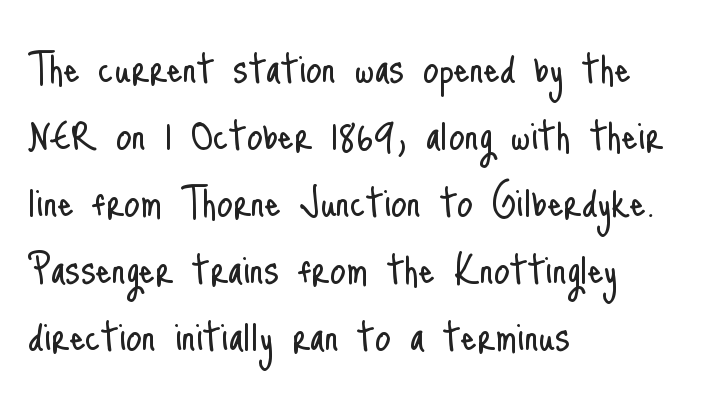
Horizontally, the lines are justified to the leading edge only. What kind of face is this? One without serifs — a sans. Observe the ordinary spacing: letters are neighbours, not strangers. The space directly below the letters is spotless.
